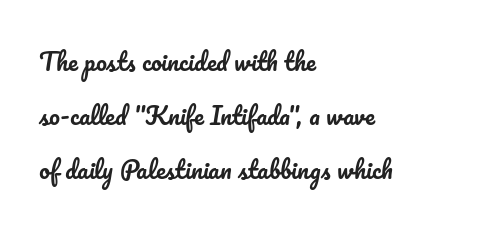
The foot of each line stays bare and open. Vertical spacing — loose. Each word holds together tightly as a unit, with standard inter-letter gaps. Is the block centered? No — it sits flush against the left margin.
